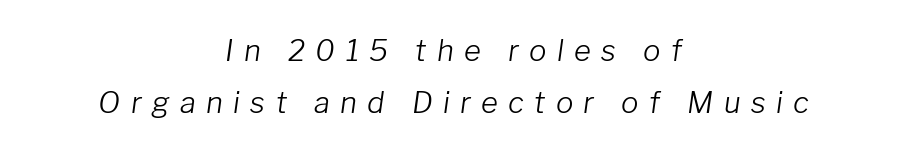
This reads as an unemphasized weight, regular at the heaviest. Is the letter spacing exaggerated? Yes — the characters are pushed far apart. These lines were composed using italics. The glyphs are unaccompanied by any horizontal stroke below them. Do the characters align in a grid? No, the font is proportional.
